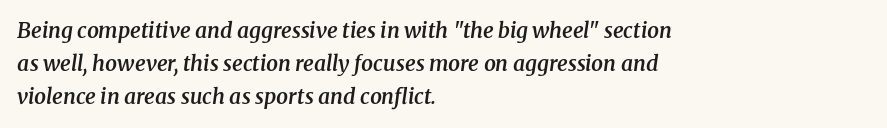
Q: Is the text bold? A: Semi-bold.
Q: Is the text italic (slanted)? A: Yes, it leans right by about 8 degrees.
Q: Is the text underlined? A: No.
Q: How is the paragraph aligned? A: Left-aligned.
Q: Is the spacing between letters normal or unusually wide? A: Normal.
Q: Is the spacing between lines tight, normal or loose? A: Normal.
